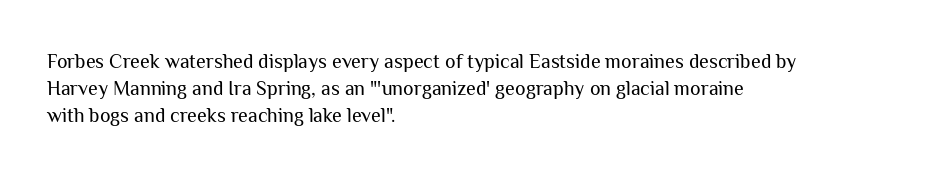
The image shows 20 px text type, upright; set left-aligned, normal line spacing (1.34x), normal letter spacing, not underlined.
